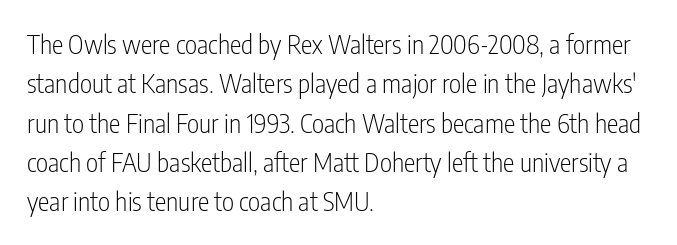
Q: Is the text bold? A: No.
Q: Is the text italic (slanted)? A: No, it is upright.
Q: Is the text underlined? A: No.
Q: How is the paragraph aligned? A: Left-aligned.
Q: Is the spacing between letters normal or unusually wide? A: Normal.
Q: Is the spacing between lines tight, normal or loose? A: Normal.
